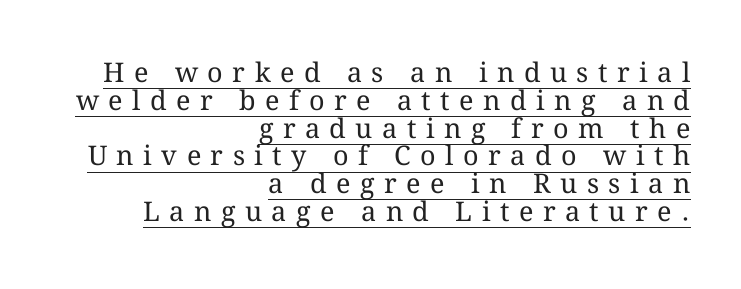
{"italic": "no", "bold": "no", "underline": "yes", "align": "right", "line_spacing": "tight", "line_spacing_ratio": 1.03, "letter_spacing": "wide", "letter_spacing_em": 0.35, "glyph_px": 27}
